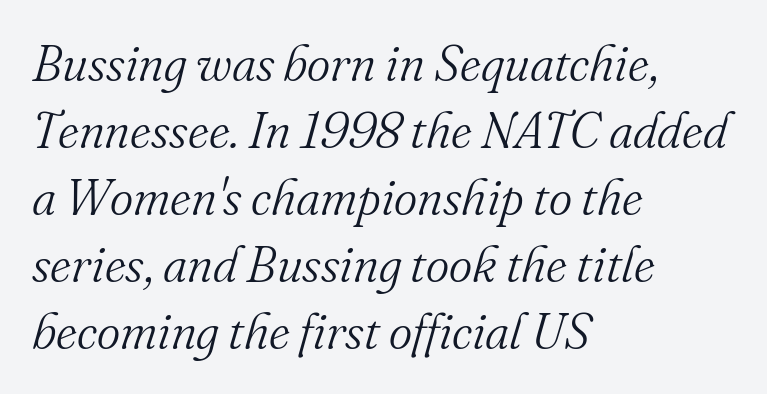
{"serif": "yes", "italic": "yes", "lean": "right", "slant_degrees": 16, "bold": "no", "weight": "light", "width": "normal", "stroke_contrast": "medium", "x_height": "small", "monospaced": "no", "underline": "no", "align": "left", "line_spacing": "normal", "line_spacing_ratio": 1.34, "letter_spacing": "normal", "letter_spacing_em": 0.0, "glyph_px": 50}
